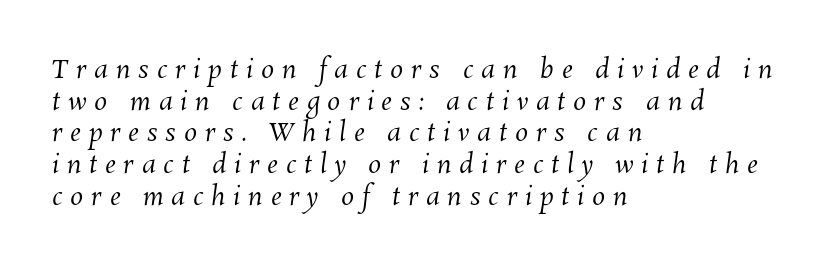
The passage shown has open, widely tracked lettering throughout. Is the block centered? No — it sits flush against the left margin. Vertical stems look standard width or narrower in stroke. Words float on clear page, feet unadorned.
